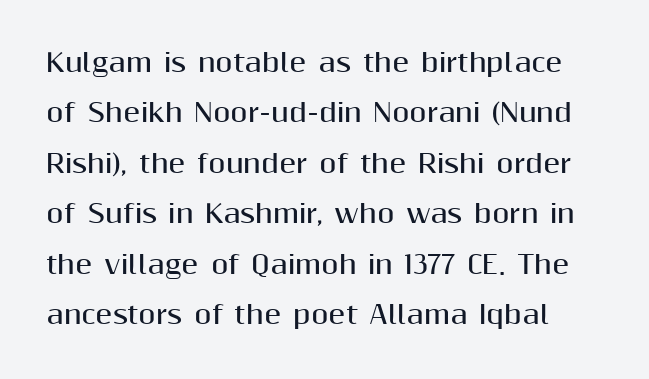
The image shows 25 px bold type, upright; set loose line spacing (2.02x), normal letter spacing, not underlined.
